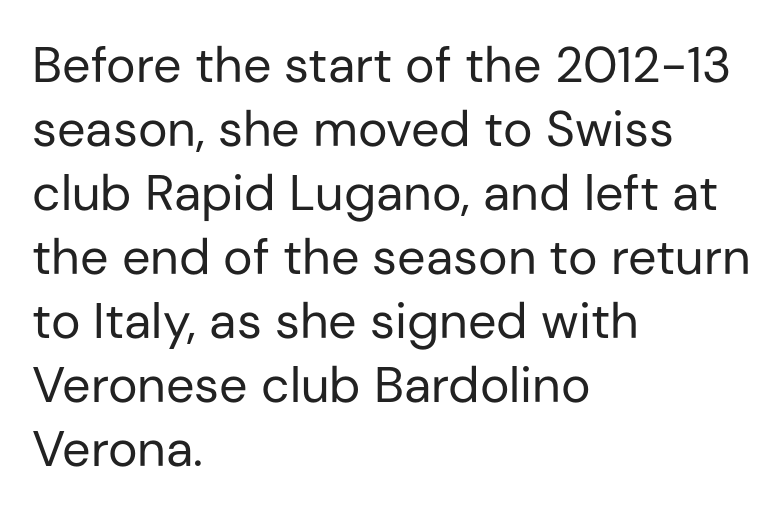
The image shows 50 px regular-weight sans-serif type, upright; set left-aligned, normal line spacing (1.28x), normal letter spacing, not underlined; low stroke contrast and a medium x-height.
